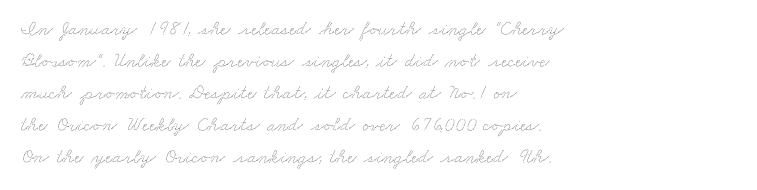
The image shows 20 px text type; set left-aligned, normal line spacing (1.6x), normal letter spacing, not underlined.
